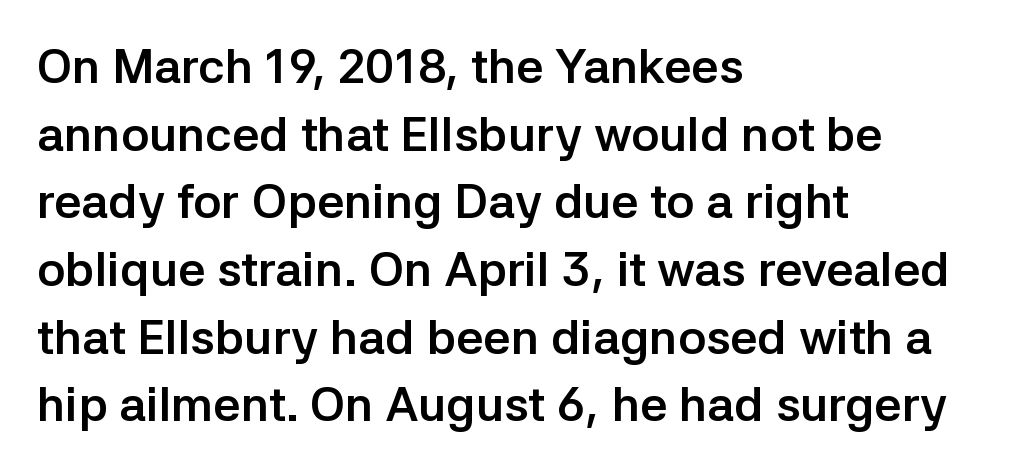
The image shows 48 px semibold sans-serif type, upright; set left-aligned, normal line spacing (1.41x), normal letter spacing, not underlined; low stroke contrast and a medium x-height.
